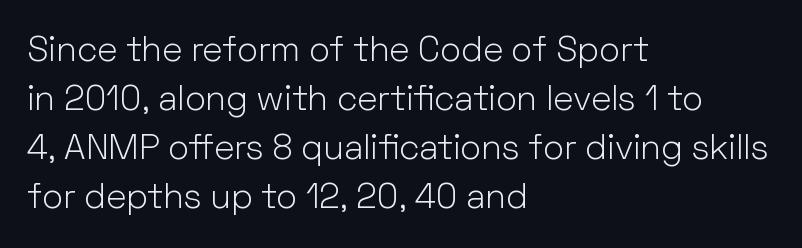
{"serif": "no", "italic": "no", "bold": "no", "weight": "light", "width": "normal", "stroke_contrast": "low", "x_height": "medium", "monospaced": "no", "underline": "no", "align": "left", "line_spacing": "normal", "line_spacing_ratio": 1.4, "letter_spacing": "normal", "letter_spacing_em": 0.0, "glyph_px": 35}
